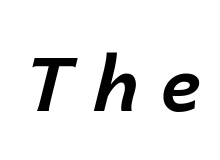
Slant detected: the letters are inclined. Loose tracking; the words dissolve into strings of separated letters. These words are printed bold, with thick strokes throughout. Do the characters align in a grid? No, the font is proportional. The space directly below the letters is spotless.
